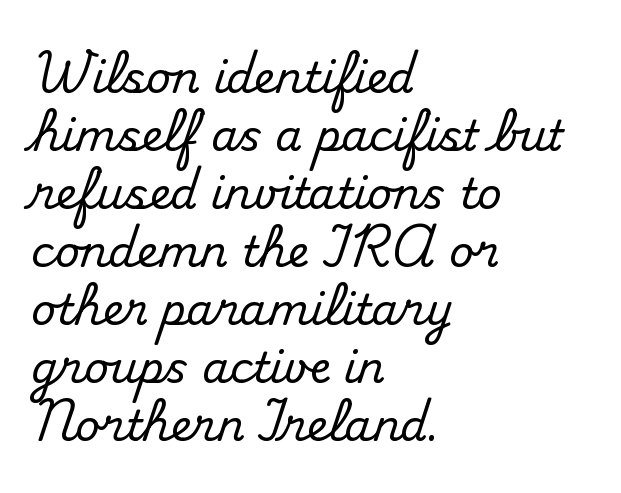
{"serif": "yes", "width": "normal", "stroke_contrast": "medium", "x_height": "small", "monospaced": "no", "underline": "no", "align": "left", "line_spacing": "normal", "line_spacing_ratio": 1.35, "letter_spacing": "normal", "letter_spacing_em": 0.0, "glyph_px": 43}
